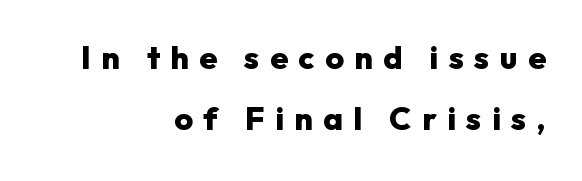
The image shows 32 px heavy sans-serif type, upright; set right-aligned, loose line spacing (1.91x), unusually wide letter spacing (+0.33 em), not underlined; low stroke contrast and a medium x-height.
